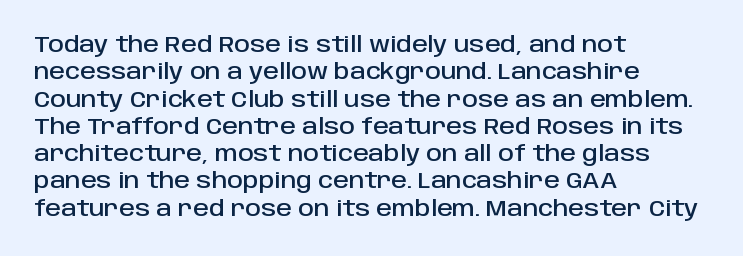
{"italic": "no", "underline": "no", "align": "left", "line_spacing_ratio": 1.24, "letter_spacing": "normal", "letter_spacing_em": 0.0, "glyph_px": 22}
